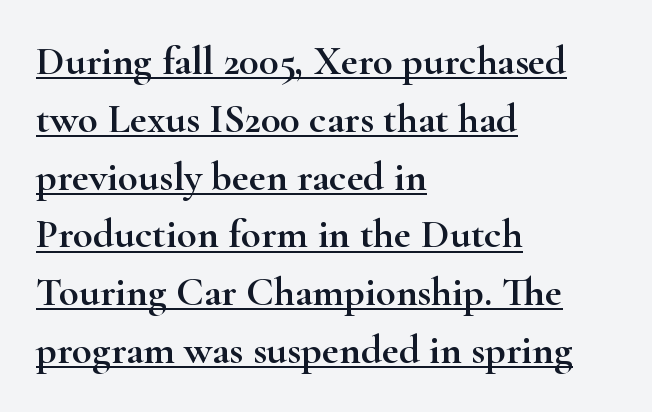
{"serif": "yes", "italic": "no", "width": "wide", "stroke_contrast": "high", "x_height": "small", "monospaced": "no", "underline": "yes", "align": "left", "line_spacing": "normal", "line_spacing_ratio": 1.41, "letter_spacing": "normal", "letter_spacing_em": 0.0, "glyph_px": 41}
